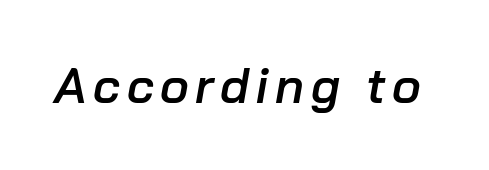
The image shows 49 px semibold type, italic (leaning right); set not underlined; low stroke contrast and a medium x-height.
